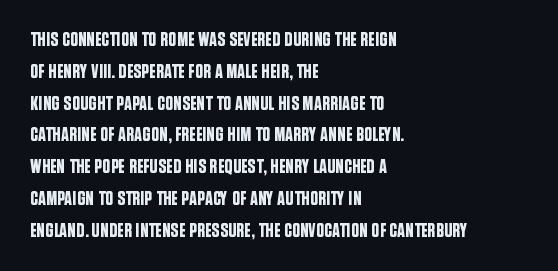
The image shows 20 px text type, upright; set left-aligned, normal line spacing (1.59x), normal letter spacing, not underlined.
